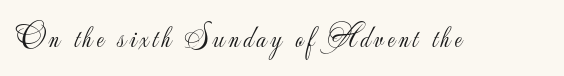
The image shows 31 px light sans-serif type; set not underlined; low stroke contrast and a small x-height.
